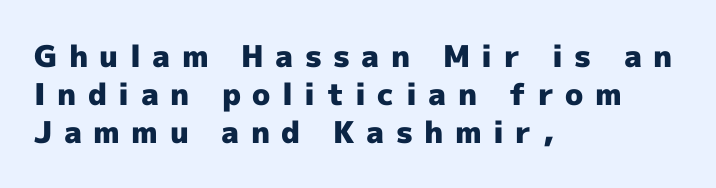
What stands out about the letter spacing? Its width — letters are far apart. Regarding serifs, this sample does without them. Leading matches the norm, producing a regular column. Lines of text with bare space underneath. Note the varied advance widths — an 'i' is clearly narrower than an 'm'.
